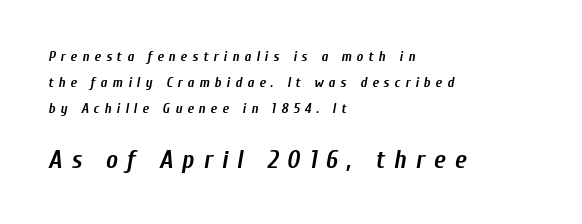
Q: Is the text bold? A: Yes.
Q: Is the text italic (slanted)? A: Yes, it leans right by about 10 degrees.
Q: Is the text underlined? A: No.
Q: How is the paragraph aligned? A: Left-aligned.
Q: Is the spacing between letters normal or unusually wide? A: Unusually wide.
Q: Which block of text is set in a larger size, the first (top) or the second (bottom)? A: The second (bottom) one.
